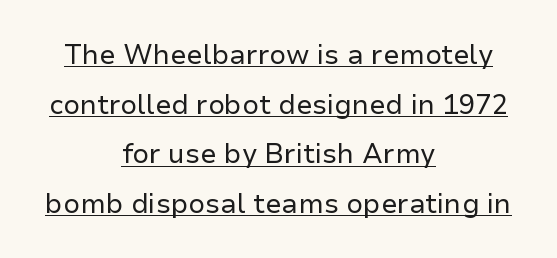
{"italic": "no", "bold": "no", "underline": "yes", "align": "center", "line_spacing_ratio": 1.84, "letter_spacing": "normal", "letter_spacing_em": 0.0, "glyph_px": 27}
